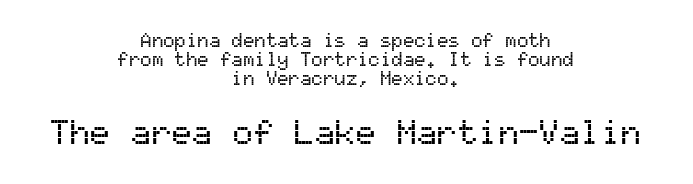
Q: Is the text italic (slanted)? A: No, it is upright.
Q: Is the typeface a serif or a sans-serif typeface? A: Sans-serif.
Q: Is the text underlined? A: No.
Q: How is the paragraph aligned? A: Centered.
Q: Is the spacing between letters normal or unusually wide? A: Normal.
Q: Is the spacing between lines tight, normal or loose? A: Tight.
Q: Which block of text is set in a larger size, the first (top) or the second (bottom)? A: The second (bottom) one.
Q: Width (condensed, normal, or wide)? A: Normal.
Q: Stroke contrast? A: Medium.
Q: x-height? A: Medium.
Q: Monospaced? A: Yes.
